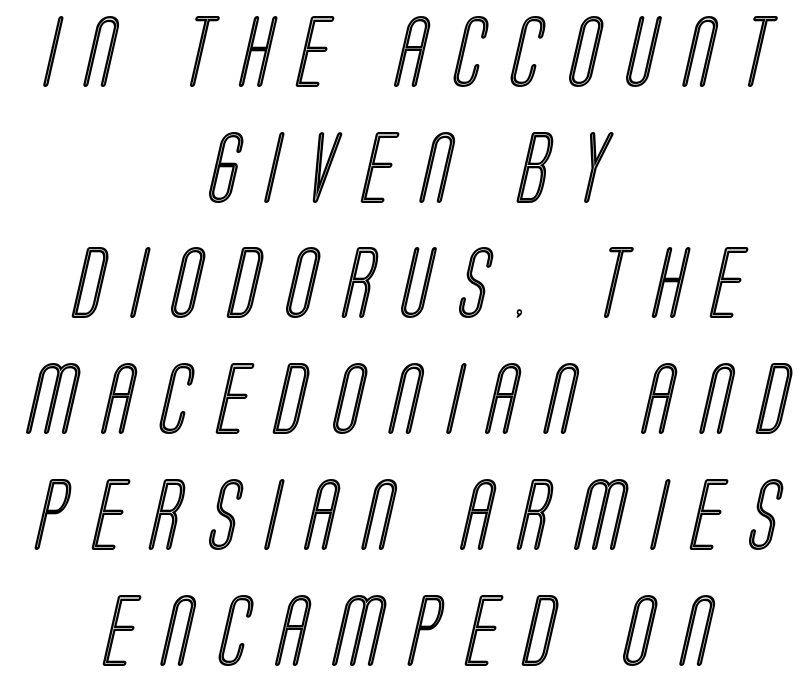
Each letter keeps its own natural width here, so spacing adapts to shape. The glyphs are unaccompanied by any horizontal stroke below them. The line texture is sparse and dotted thanks to wide tracking. These lines sit exactly where default settings would place them. The typesetter chose a symmetrical, centered arrangement here.
